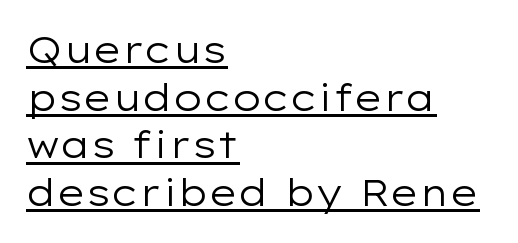
{"serif": "no", "italic": "no", "bold": "no", "weight": "regular", "width": "wide", "stroke_contrast": "low", "x_height": "medium", "monospaced": "no", "underline": "yes", "align": "left", "line_spacing": "normal", "line_spacing_ratio": 1.29, "letter_spacing": "normal", "letter_spacing_em": 0.0, "glyph_px": 37}
